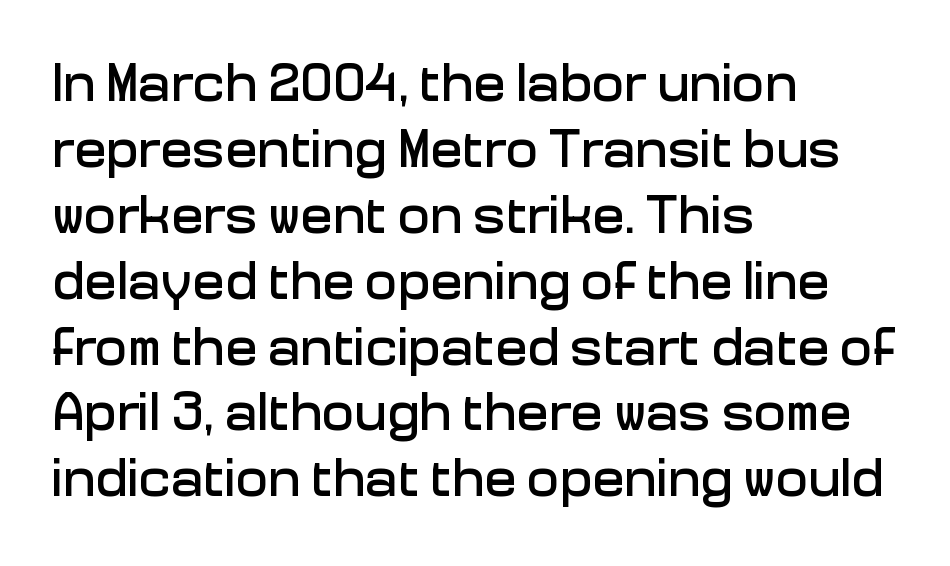
{"serif": "no", "italic": "no", "width": "normal", "stroke_contrast": "low", "x_height": "medium", "monospaced": "no", "underline": "no", "align": "left", "line_spacing_ratio": 1.22, "letter_spacing": "normal", "letter_spacing_em": 0.0, "glyph_px": 54}
